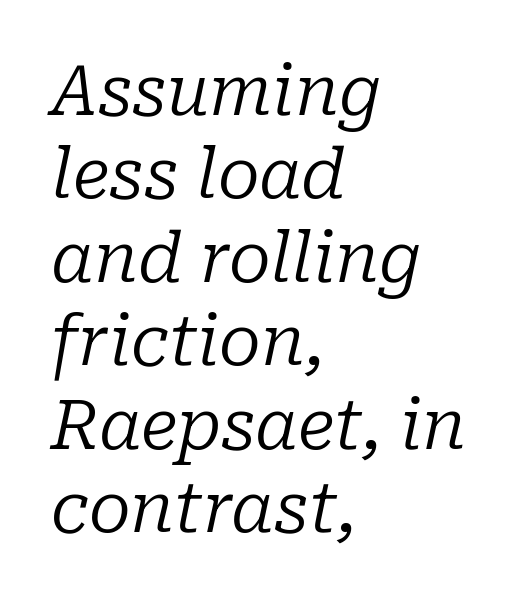
The space directly below the letters is spotless. Posture: slanted. Think of a printed novel: that variable character pitch is what you see here. These lines are composed in type with serifs. Here the glyphs are tracked normally, forming tight word shapes. The paragraph shown leans on its left margin.
